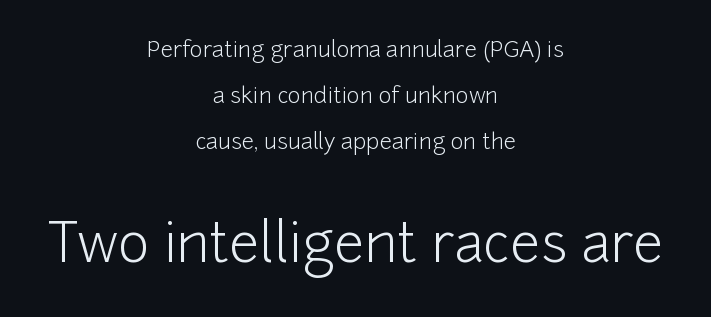
Leading: increased. Reading down the block, each line starts at a different indent, mirrored at its end. Is the lower block the larger one? Yes — the lower block carries the bigger type. The letters stand upright; this is a roman face. These lines are rendered in a variable-pitch font. This is not heavy type; no bold has been used.
